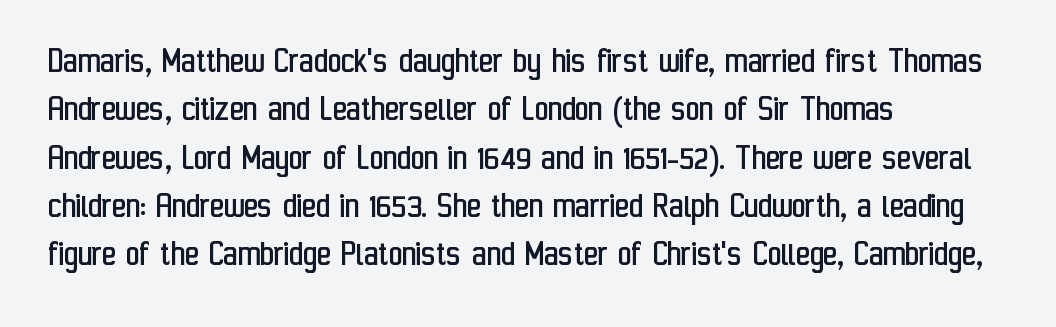
Q: Is the text bold? A: No.
Q: Is the text italic (slanted)? A: No, it is upright.
Q: Is the typeface a serif or a sans-serif typeface? A: Sans-serif.
Q: Is the text underlined? A: No.
Q: How is the paragraph aligned? A: Left-aligned.
Q: Is the spacing between letters normal or unusually wide? A: Normal.
Q: Is the spacing between lines tight, normal or loose? A: Normal.
Q: Width (condensed, normal, or wide)? A: Condensed.
Q: Stroke contrast? A: Low.
Q: x-height? A: Medium.
Q: Monospaced? A: No.
